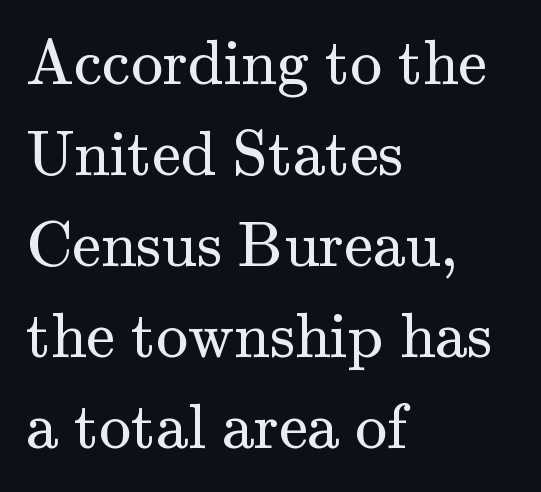
Q: Is the text bold? A: No.
Q: Is the text italic (slanted)? A: No, it is upright.
Q: Is the typeface a serif or a sans-serif typeface? A: Serif.
Q: Is the text underlined? A: No.
Q: How is the paragraph aligned? A: Left-aligned.
Q: Is the spacing between letters normal or unusually wide? A: Normal.
Q: Is the spacing between lines tight, normal or loose? A: Normal.
Q: Width (condensed, normal, or wide)? A: Normal.
Q: Stroke contrast? A: Medium.
Q: x-height? A: Small.
Q: Monospaced? A: No.
